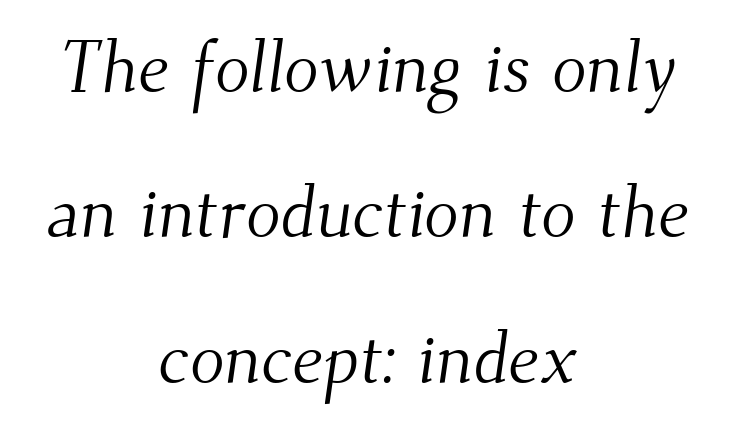
Quick note: interline space is abundant. The paragraph has two soft edges and a firm central axis. Note the varied advance widths — an 'i' is clearly narrower than an 'm'. This sample uses a serif face. Vertical stems look standard width or narrower in stroke. The foot of each line stays bare and open.
